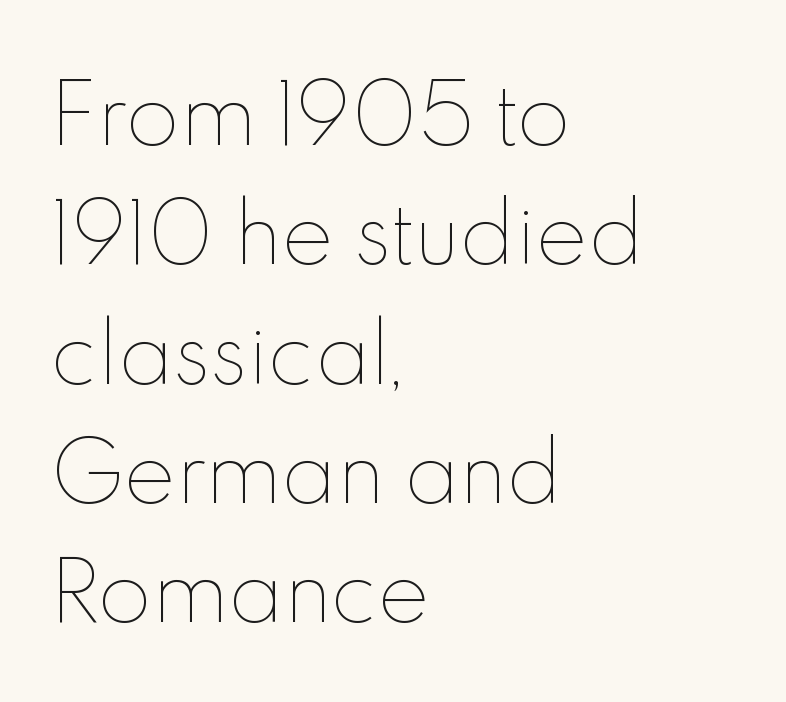
{"italic": "no", "bold": "no", "weight": "thin", "width": "normal", "x_height": "small", "monospaced": "no", "underline": "no", "align": "left", "line_spacing": "normal", "line_spacing_ratio": 1.51, "letter_spacing": "normal", "letter_spacing_em": 0.0, "glyph_px": 79}
